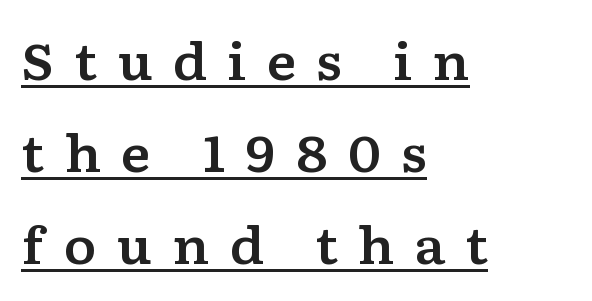
The image shows 50 px wide serif type, upright; set left-aligned, line spacing 1.84x, unusually wide letter spacing (+0.39 em), underlined; low stroke contrast and a medium x-height.
